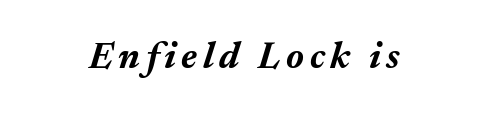
{"italic": "yes", "lean": "right", "slant_degrees": 17, "bold": "yes", "weight": "bold", "width": "normal", "stroke_contrast": "medium", "x_height": "medium", "monospaced": "no", "underline": "no", "glyph_px": 37}
